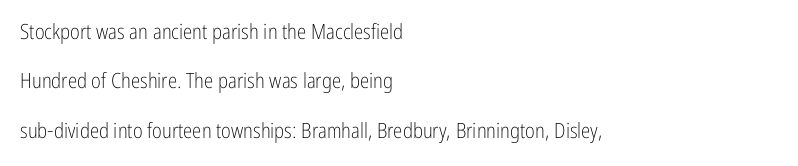
Summary of vertical rhythm: relaxed, with wide interline spacing. The letters stand upright; this is a roman face. Each stroke keeps to a modest, everyday thickness or less. No extra tracking has been applied to these lines. Beneath every word, the page is bare.
